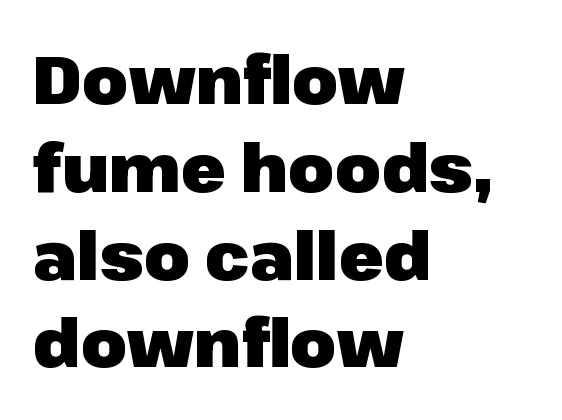
The image shows 66 px heavy sans-serif type, upright; set left-aligned, normal line spacing (1.33x), normal letter spacing, not underlined; low stroke contrast and a medium x-height.
